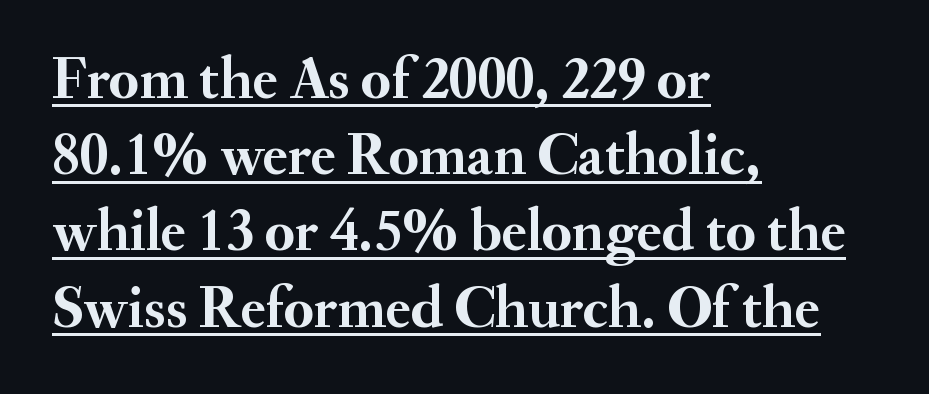
The sample's only ornament is a line tracing under the words. The letters sit at their default tracking, neither squeezed nor spread. Posture: vertical. A classic flush-left, rag-right setting is used for this passage.
